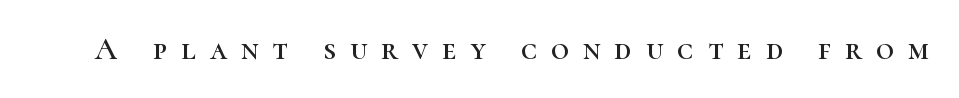
In terms of letterform style, serifs are clearly present. Do the characters align in a grid? No, the font is proportional. The type sits square on the baseline with zero lean. The zone under the glyphs is completely vacant. The horizontal fit of the characters is loose and conspicuously gappy.
